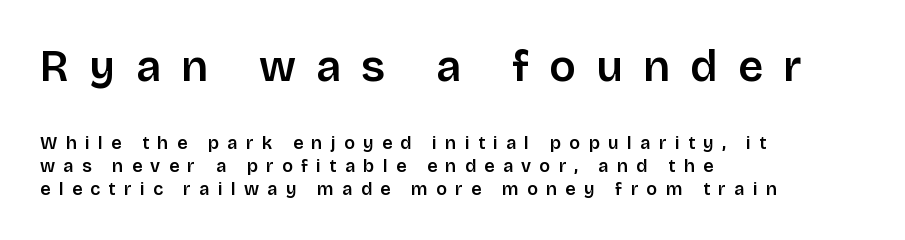
{"serif": "no", "italic": "no", "width": "normal", "stroke_contrast": "low", "x_height": "large", "monospaced": "no", "underline": "no", "align": "left", "line_spacing": "normal", "line_spacing_ratio": 1.28, "letter_spacing": "wide", "letter_spacing_em": 0.46, "larger_block": "first", "size_ratio": 2.44, "glyph_px": 44}
